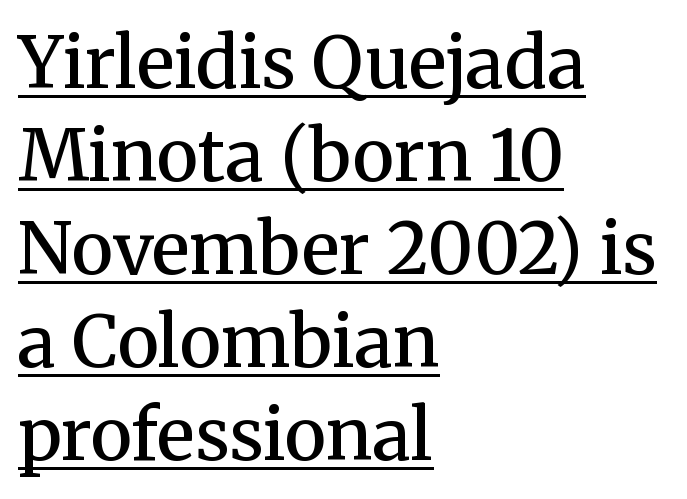
The image shows 71 px semibold serif type, upright; set left-aligned, normal line spacing (1.31x), normal letter spacing, underlined; medium stroke contrast and a medium x-height.
